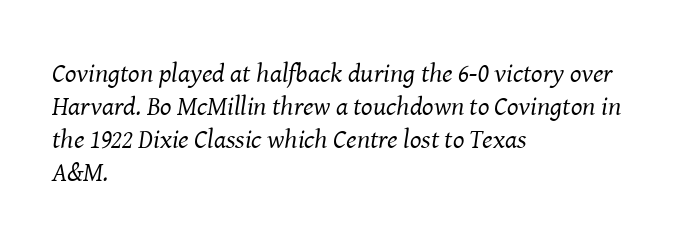
Q: Is the text bold? A: No.
Q: Is the text italic (slanted)? A: Yes, it leans right by about 8 degrees.
Q: Is the text underlined? A: No.
Q: How is the paragraph aligned? A: Left-aligned.
Q: Is the spacing between letters normal or unusually wide? A: Normal.
